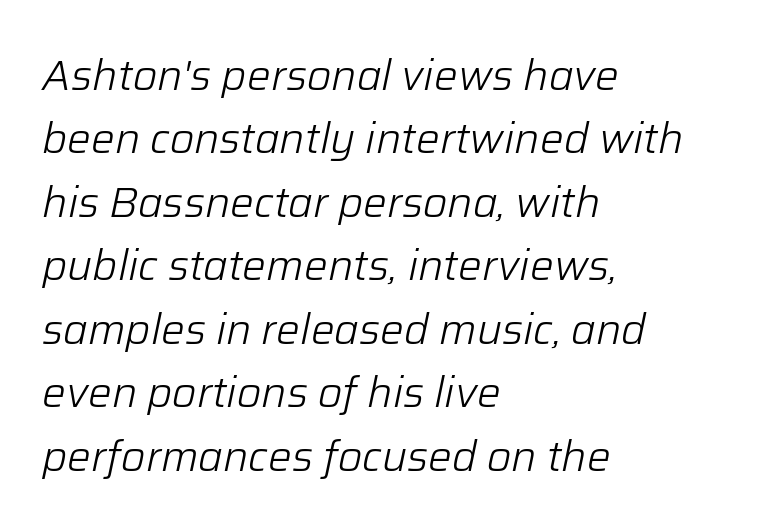
The image shows 42 px light type, italic (leaning right); set left-aligned, normal line spacing (1.51x), normal letter spacing, not underlined; low stroke contrast and a medium x-height.
